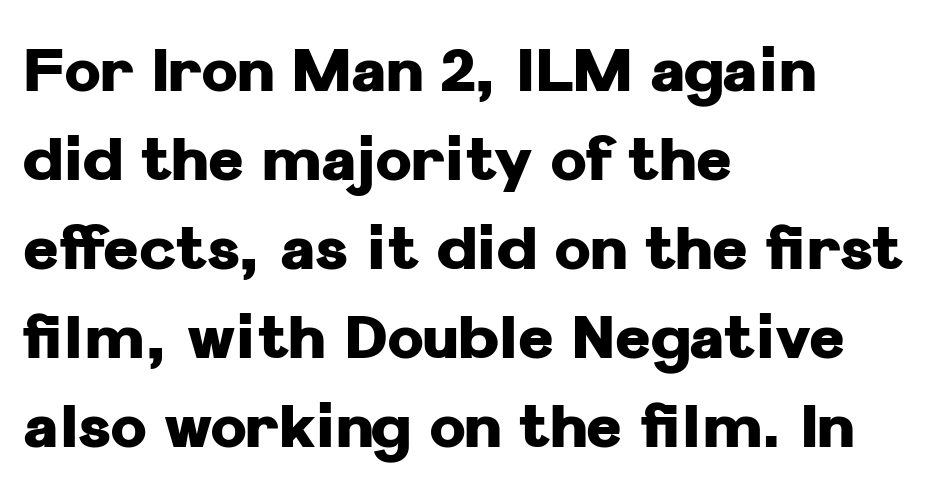
Q: Is the text bold? A: Yes.
Q: Is the text italic (slanted)? A: No, it is upright.
Q: Is the typeface a serif or a sans-serif typeface? A: Sans-serif.
Q: Is the text underlined? A: No.
Q: How is the paragraph aligned? A: Left-aligned.
Q: Is the spacing between letters normal or unusually wide? A: Normal.
Q: Is the spacing between lines tight, normal or loose? A: Normal.
Q: Width (condensed, normal, or wide)? A: Normal.
Q: Stroke contrast? A: Low.
Q: x-height? A: Medium.
Q: Monospaced? A: No.
